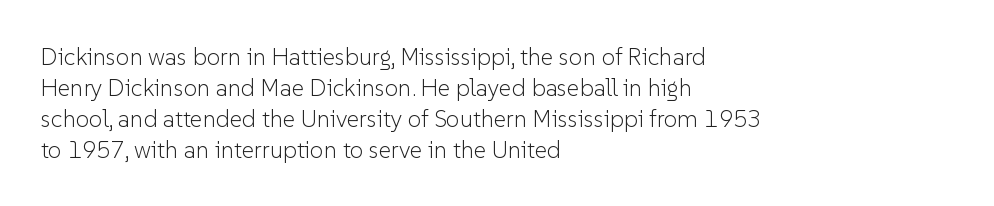
The image shows 24 px text type, upright; set left-aligned, normal line spacing (1.29x), normal letter spacing, not underlined.
